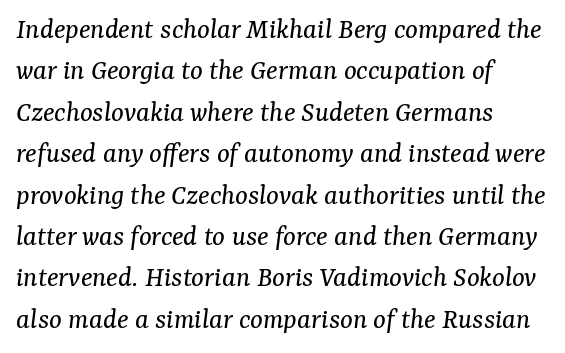
The space directly below the letters is spotless. The passage shown has conventional tracking throughout. The designer left line spacing at the default. The letters advance in unequal steps, a hallmark of proportional type.
